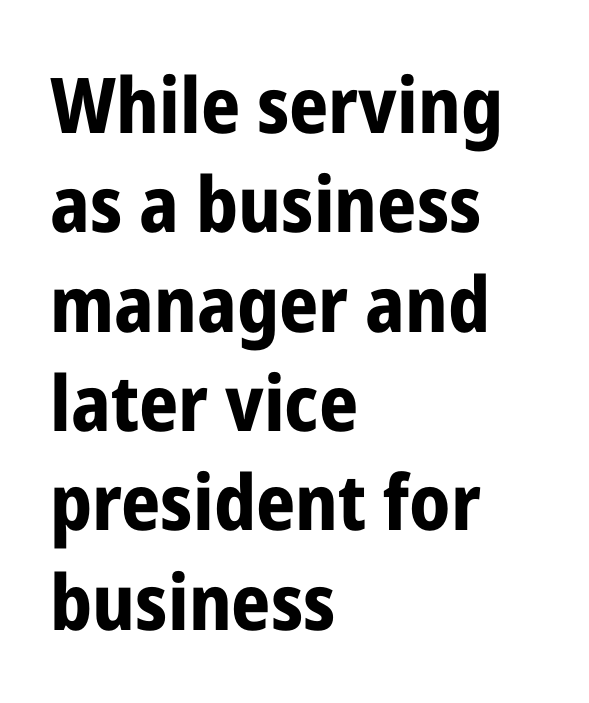
The image shows 77 px bold, condensed sans-serif type, upright; set left-aligned, normal line spacing (1.29x), normal letter spacing, not underlined; low stroke contrast and a medium x-height.
